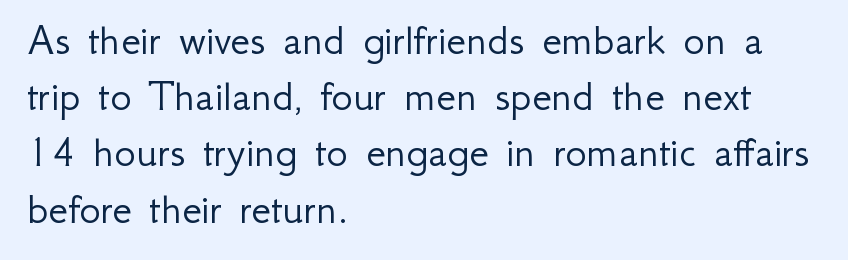
Q: Is the text bold? A: No.
Q: Is the text italic (slanted)? A: No, it is upright.
Q: Is the typeface a serif or a sans-serif typeface? A: Sans-serif.
Q: Is the text underlined? A: No.
Q: How is the paragraph aligned? A: Left-aligned.
Q: Is the spacing between letters normal or unusually wide? A: Normal.
Q: Is the spacing between lines tight, normal or loose? A: Normal.
Q: Width (condensed, normal, or wide)? A: Normal.
Q: Stroke contrast? A: Low.
Q: x-height? A: Small.
Q: Monospaced? A: No.
